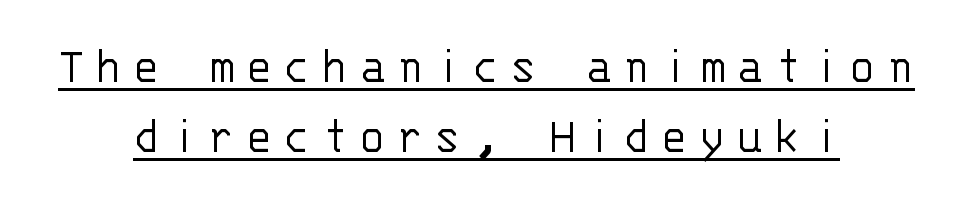
{"serif": "no", "italic": "no", "bold": "no", "weight": "light", "width": "normal", "stroke_contrast": "low", "x_height": "large", "monospaced": "yes", "underline": "yes", "align": "center", "line_spacing": "normal", "line_spacing_ratio": 1.27, "letter_spacing": "wide", "letter_spacing_em": 0.2, "glyph_px": 55}
